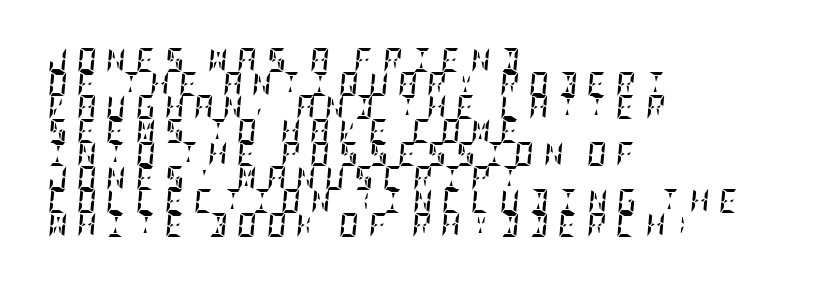
Q: Is the text bold? A: Yes.
Q: Is the text italic (slanted)? A: Yes, it leans right by about 5 degrees.
Q: Is the text underlined? A: No.
Q: How is the paragraph aligned? A: Left-aligned.
Q: Is the spacing between letters normal or unusually wide? A: Unusually wide.
Q: Is the spacing between lines tight, normal or loose? A: Tight.
